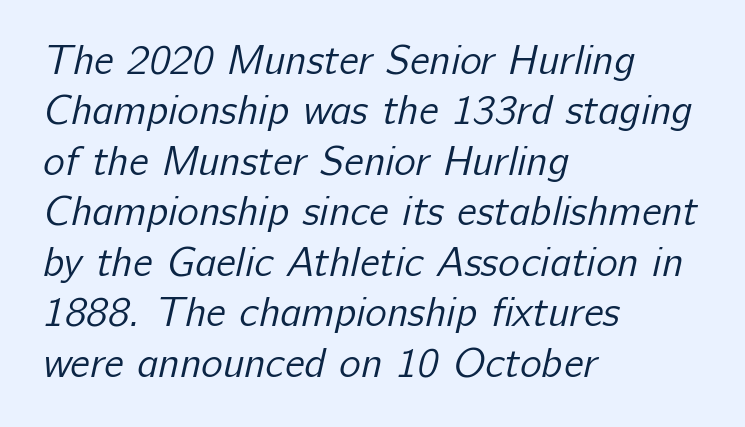
You can tell from the bare stems that sans-serif type was used. Honestly, there is no underline to notice here at all. Casual observation: everything's shoved over to the left. Observe the ordinary spacing: letters are neighbours, not strangers. This sample has the flowing, uneven cadence of proportional lettering.
